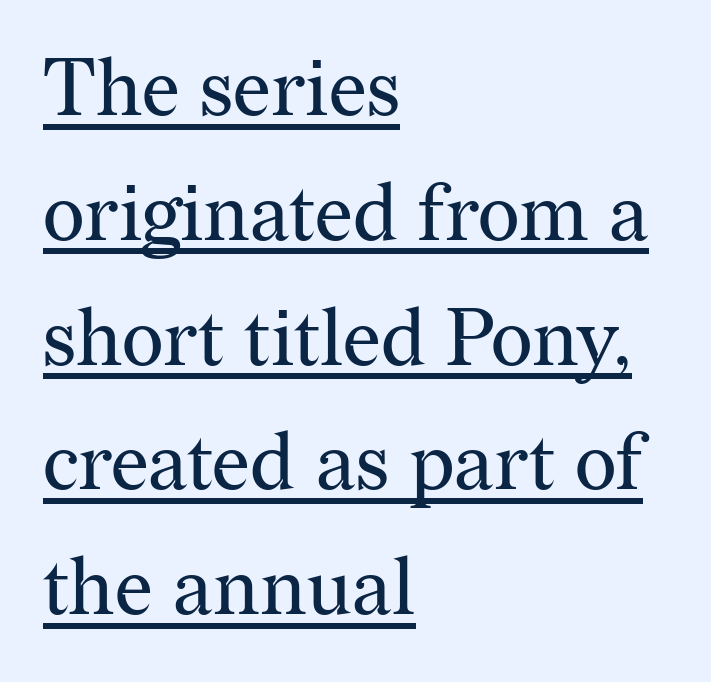
{"serif": "yes", "italic": "no", "bold": "no", "weight": "regular", "width": "normal", "stroke_contrast": "medium", "x_height": "medium", "monospaced": "no", "underline": "yes", "align": "left", "line_spacing": "normal", "line_spacing_ratio": 1.56, "letter_spacing": "normal", "letter_spacing_em": 0.0, "glyph_px": 80}
